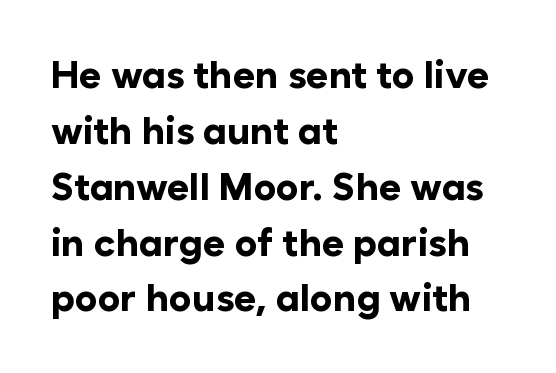
Q: Is the text bold? A: Yes.
Q: Is the text italic (slanted)? A: No, it is upright.
Q: Is the typeface a serif or a sans-serif typeface? A: Sans-serif.
Q: Is the text underlined? A: No.
Q: How is the paragraph aligned? A: Left-aligned.
Q: Is the spacing between letters normal or unusually wide? A: Normal.
Q: Is the spacing between lines tight, normal or loose? A: Normal.
Q: Width (condensed, normal, or wide)? A: Normal.
Q: Stroke contrast? A: Low.
Q: x-height? A: Medium.
Q: Monospaced? A: No.
